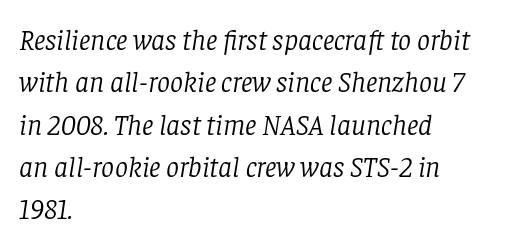
The gaps between neighbouring characters are ordinary and unremarkable. The letters advance in unequal steps, a hallmark of proportional type. The glyphs look as if they've been sheared to an angle. Descenders hang freely into open space. Classification — serif.
